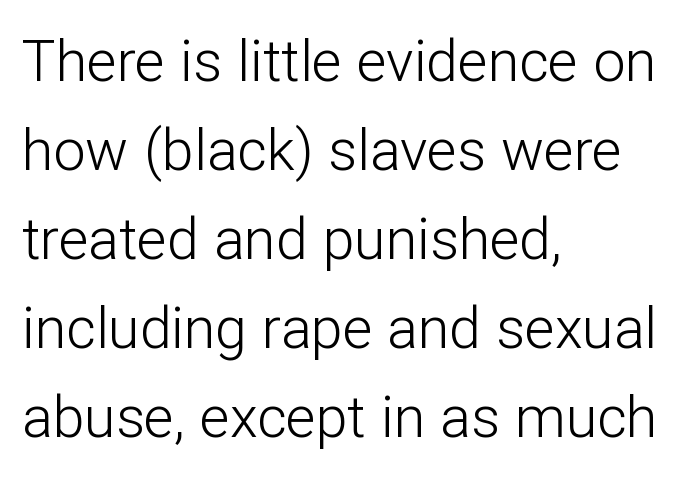
Q: Is the text bold? A: No.
Q: Is the text italic (slanted)? A: No, it is upright.
Q: Is the typeface a serif or a sans-serif typeface? A: Sans-serif.
Q: Is the text underlined? A: No.
Q: How is the paragraph aligned? A: Left-aligned.
Q: Is the spacing between letters normal or unusually wide? A: Normal.
Q: Is the spacing between lines tight, normal or loose? A: Normal.
Q: Width (condensed, normal, or wide)? A: Normal.
Q: Stroke contrast? A: Low.
Q: x-height? A: Medium.
Q: Monospaced? A: No.
